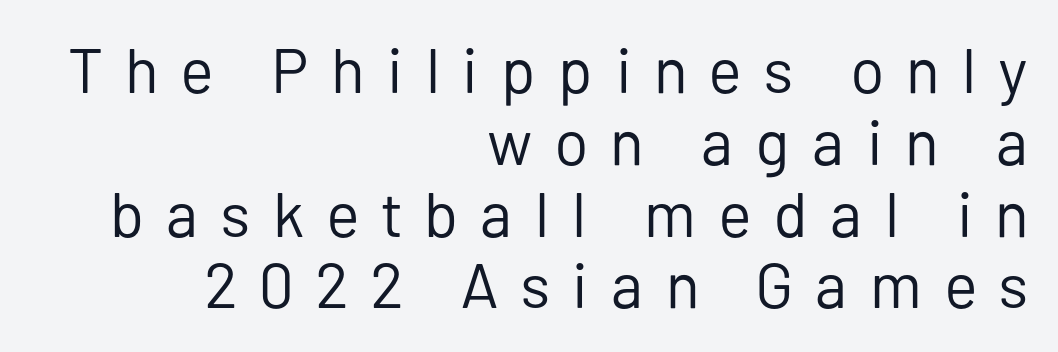
The image shows 63 px regular-weight sans-serif type, upright; set right-aligned, tight line spacing (1.14x), unusually wide letter spacing (+0.36 em), not underlined; low stroke contrast and a medium x-height.
